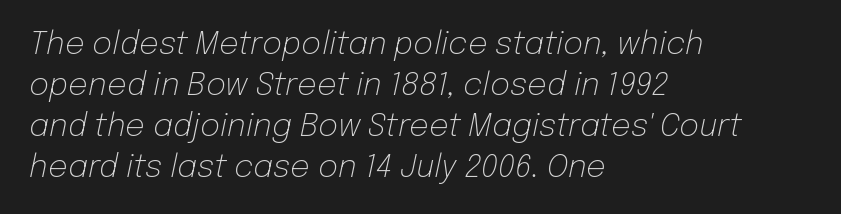
Q: Is the text bold? A: No.
Q: Is the text italic (slanted)? A: Yes, it leans right by about 12 degrees.
Q: Is the text underlined? A: No.
Q: How is the paragraph aligned? A: Left-aligned.
Q: Is the spacing between letters normal or unusually wide? A: Normal.
Q: Is the spacing between lines tight, normal or loose? A: Normal.
Q: Width (condensed, normal, or wide)? A: Normal.
Q: Stroke contrast? A: Low.
Q: x-height? A: Medium.
Q: Monospaced? A: No.
